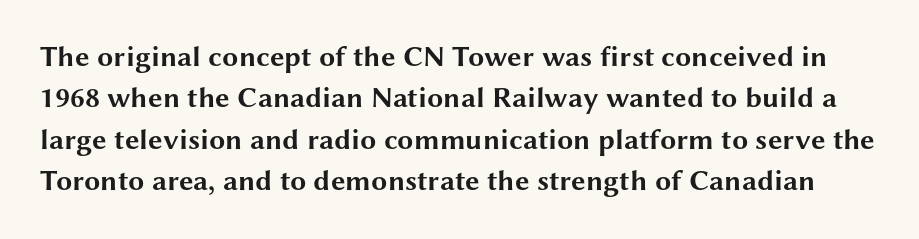
{"serif": "no", "italic": "no", "bold": "yes", "weight": "bold", "width": "wide", "stroke_contrast": "medium", "x_height": "medium", "monospaced": "no", "underline": "no", "line_spacing": "normal", "line_spacing_ratio": 1.43, "letter_spacing": "normal", "letter_spacing_em": 0.0, "glyph_px": 29}
